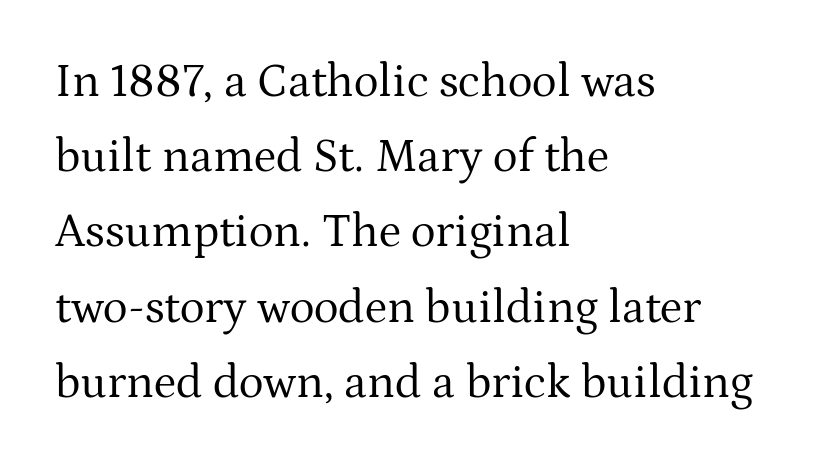
{"serif": "yes", "italic": "no", "bold": "no", "weight": "regular", "width": "normal", "stroke_contrast": "medium", "x_height": "medium", "monospaced": "no", "underline": "no", "align": "left", "line_spacing": "normal", "line_spacing_ratio": 1.6, "letter_spacing": "normal", "letter_spacing_em": 0.0, "glyph_px": 47}
